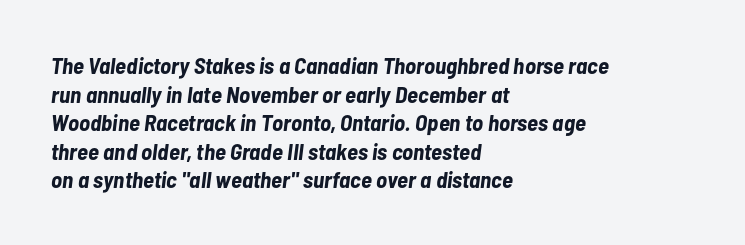
{"italic": "yes", "lean": "right", "slant_degrees": 7, "bold": "yes", "underline": "no", "align": "left", "line_spacing_ratio": 1.24, "letter_spacing": "normal", "letter_spacing_em": 0.0, "glyph_px": 23}
